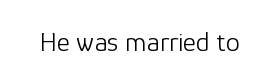
{"serif": "no", "italic": "no", "bold": "no", "weight": "light", "width": "normal", "stroke_contrast": "low", "x_height": "medium", "monospaced": "no", "underline": "no", "letter_spacing": "normal", "letter_spacing_em": 0.0, "glyph_px": 28}
